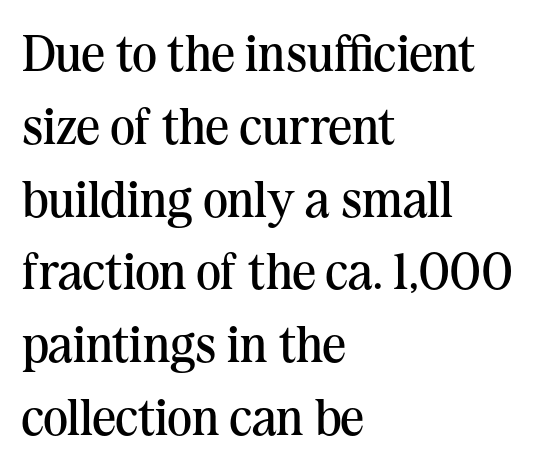
The image shows 52 px regular-weight serif type, upright; set left-aligned, normal line spacing (1.4x), normal letter spacing, not underlined; medium stroke contrast and a medium x-height.
